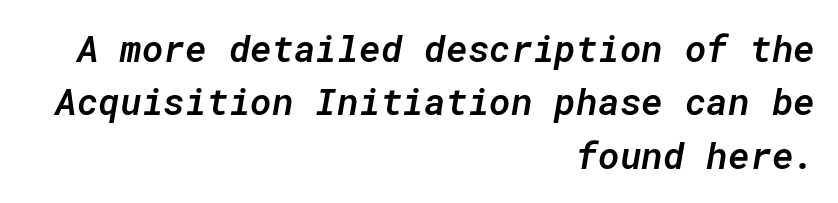
The typography opts for an oblique posture over an upright one. This block has exactly the height ordinary leading produces. Does extra space separate the letters? No, they use regular spacing. Spacing verdict: monospaced, one width for all characters.
